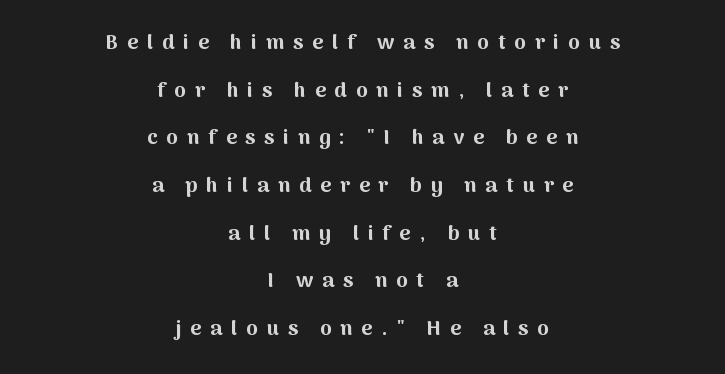
{"italic": "no", "bold": "yes", "underline": "no", "align": "center", "line_spacing": "loose", "line_spacing_ratio": 2.27, "letter_spacing": "wide", "letter_spacing_em": 0.42, "glyph_px": 21}
